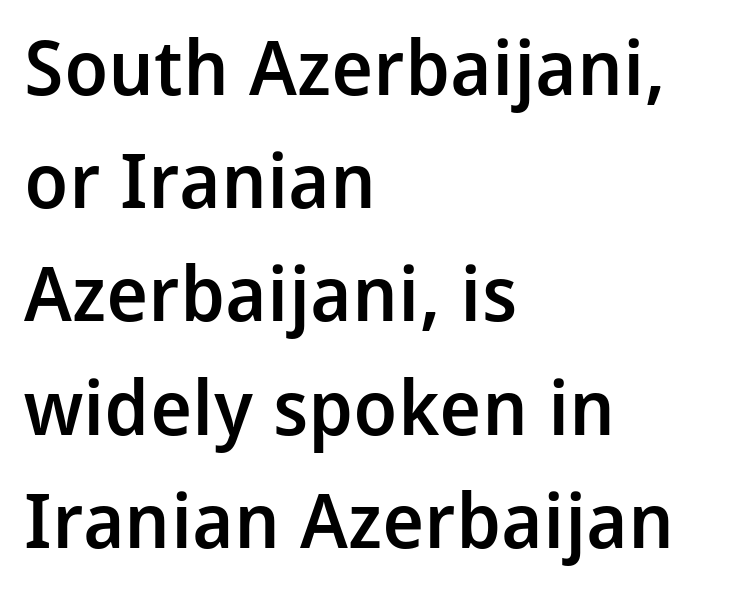
{"serif": "no", "italic": "no", "bold": "semi", "weight": "semibold", "width": "normal", "stroke_contrast": "low", "x_height": "medium", "monospaced": "no", "underline": "no", "align": "left", "line_spacing": "normal", "line_spacing_ratio": 1.49, "letter_spacing": "normal", "letter_spacing_em": 0.0, "glyph_px": 76}
